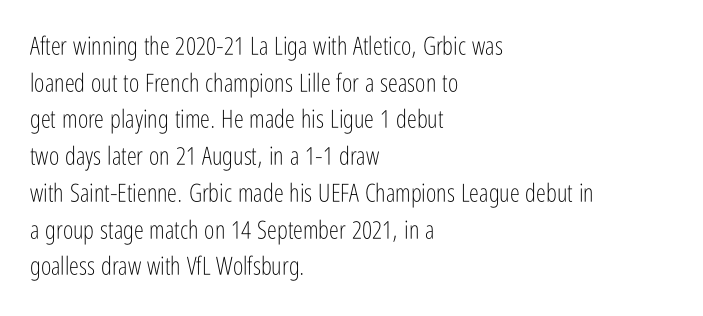
Q: Is the text bold? A: No.
Q: Is the text italic (slanted)? A: No, it is upright.
Q: Is the text underlined? A: No.
Q: How is the paragraph aligned? A: Left-aligned.
Q: Is the spacing between letters normal or unusually wide? A: Normal.
Q: Is the spacing between lines tight, normal or loose? A: Normal.
